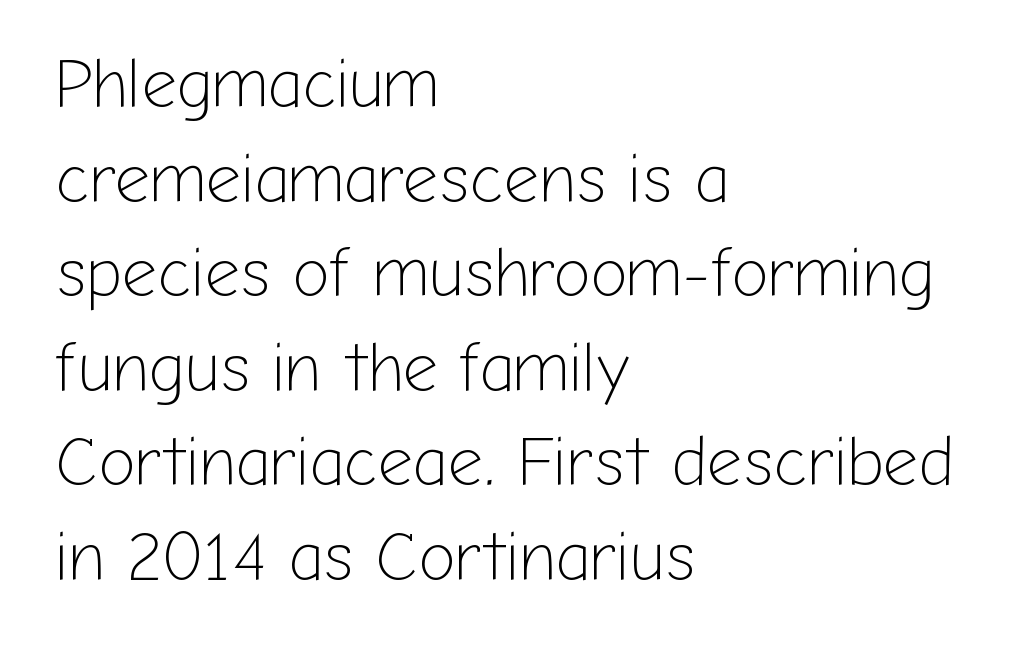
{"serif": "no", "italic": "no", "bold": "no", "weight": "light", "width": "normal", "stroke_contrast": "low", "x_height": "medium", "monospaced": "no", "underline": "no", "align": "left", "line_spacing": "normal", "line_spacing_ratio": 1.37, "letter_spacing": "normal", "letter_spacing_em": 0.0, "glyph_px": 69}
